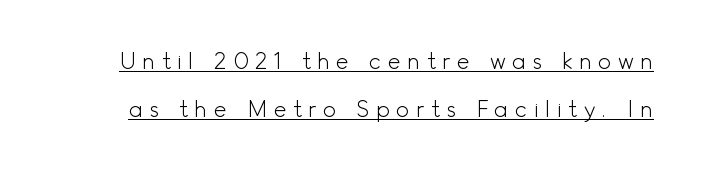
The image shows 22 px text type, upright; set loose line spacing (2.19x), unusually wide letter spacing (+0.29 em), underlined.
